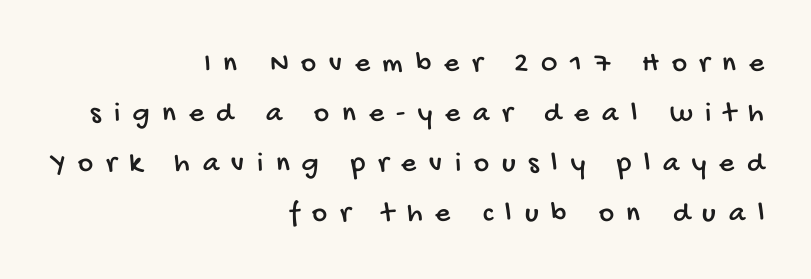
{"serif": "no", "width": "condensed", "stroke_contrast": "low", "x_height": "large", "monospaced": "no", "underline": "no", "align": "right", "line_spacing_ratio": 1.72, "letter_spacing": "wide", "letter_spacing_em": 0.44, "glyph_px": 29}
